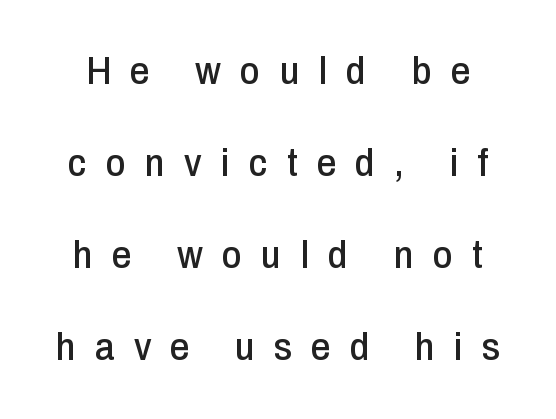
Q: Is the text italic (slanted)? A: No, it is upright.
Q: Is the typeface a serif or a sans-serif typeface? A: Sans-serif.
Q: Is the text underlined? A: No.
Q: Is the spacing between letters normal or unusually wide? A: Unusually wide.
Q: Is the spacing between lines tight, normal or loose? A: Loose.
Q: Width (condensed, normal, or wide)? A: Condensed.
Q: Stroke contrast? A: Low.
Q: x-height? A: Medium.
Q: Monospaced? A: No.
